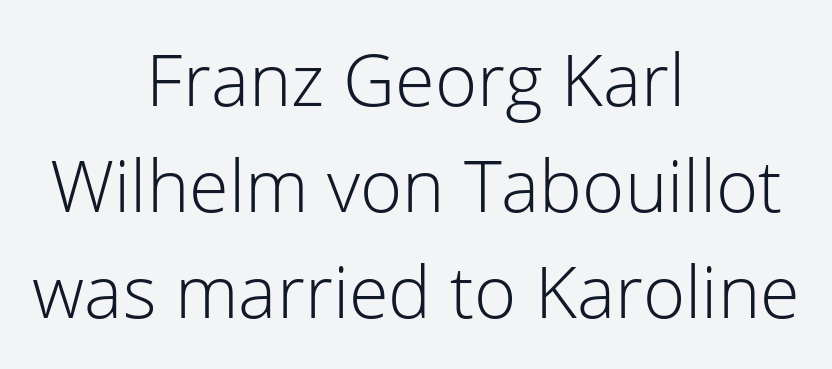
Q: Is the text bold? A: No.
Q: Is the text italic (slanted)? A: No, it is upright.
Q: Is the typeface a serif or a sans-serif typeface? A: Sans-serif.
Q: Is the text underlined? A: No.
Q: How is the paragraph aligned? A: Centered.
Q: Is the spacing between letters normal or unusually wide? A: Normal.
Q: Is the spacing between lines tight, normal or loose? A: Normal.
Q: Width (condensed, normal, or wide)? A: Normal.
Q: Stroke contrast? A: Low.
Q: x-height? A: Medium.
Q: Monospaced? A: No.
